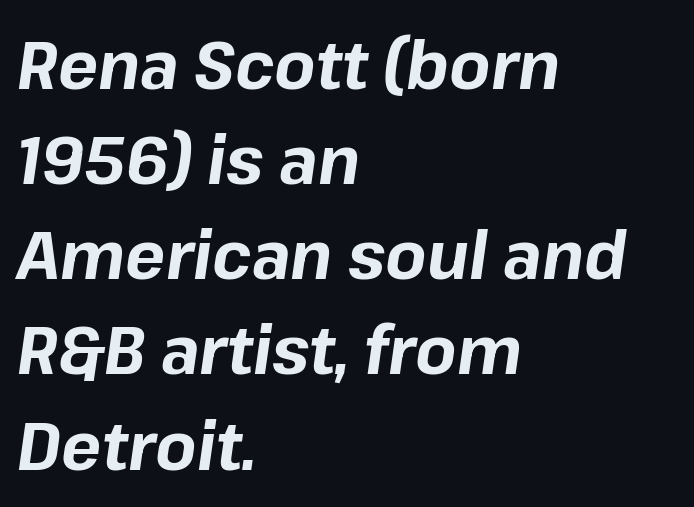
Where is the straight margin? On the left. The face used here is proportionally spaced, like ordinary book or web type. How would I describe the line gaps? Plain and ordinary. It's the slanting kind of type. The area under the type is left untouched. Thick stems and heavy bowls — unmistakably bold.
